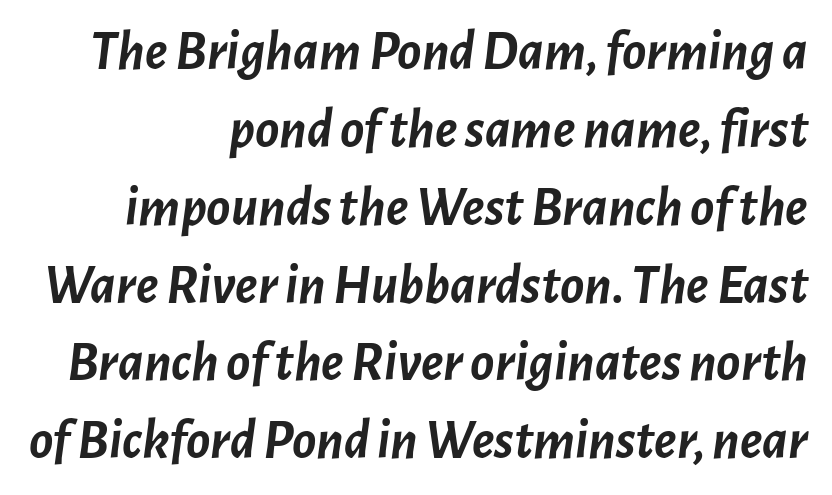
Q: Is the text bold? A: Yes.
Q: Is the text italic (slanted)? A: Yes, it leans right by about 7 degrees.
Q: Is the text underlined? A: No.
Q: How is the paragraph aligned? A: Right-aligned.
Q: Is the spacing between letters normal or unusually wide? A: Normal.
Q: Is the spacing between lines tight, normal or loose? A: Normal.
Q: Width (condensed, normal, or wide)? A: Normal.
Q: Stroke contrast? A: Low.
Q: x-height? A: Medium.
Q: Monospaced? A: No.
